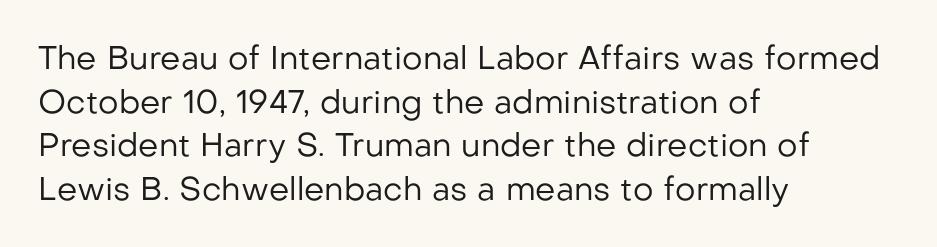
The image shows 32 px regular-weight sans-serif type, upright; set left-aligned, normal line spacing (1.36x), normal letter spacing, not underlined; low stroke contrast and a medium x-height.
